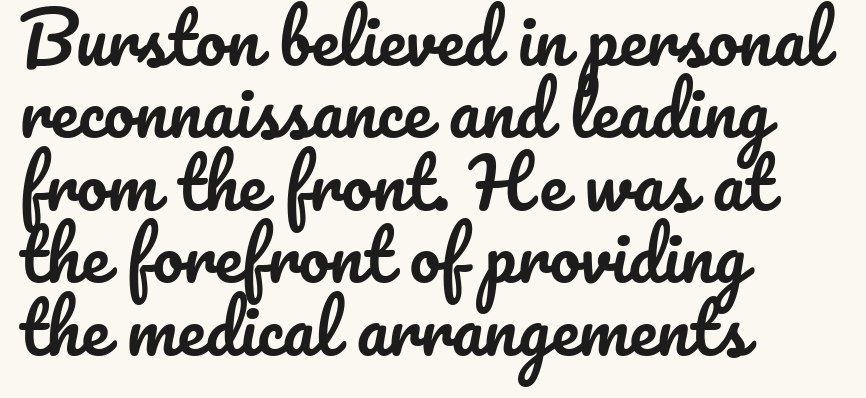
Q: Is the text italic (slanted)? A: Yes.
Q: Is the text underlined? A: No.
Q: How is the paragraph aligned? A: Left-aligned.
Q: Is the spacing between letters normal or unusually wide? A: Normal.
Q: Is the spacing between lines tight, normal or loose? A: Tight.
Q: Width (condensed, normal, or wide)? A: Normal.
Q: Stroke contrast? A: Low.
Q: x-height? A: Small.
Q: Monospaced? A: No.
